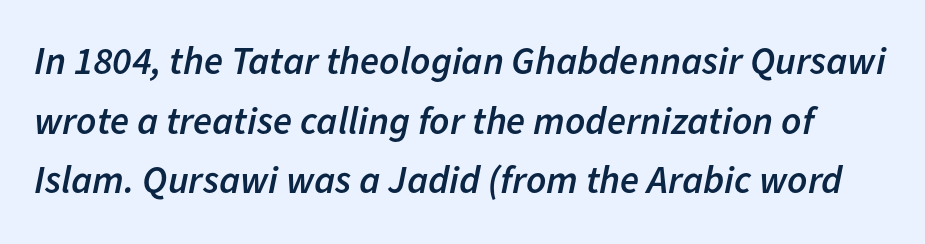
Emphasis by weight is partial: semibold. This sample keeps an unexceptional amount of space between lines. Check under the words: just untouched page. Note the varied advance widths — an 'i' is clearly narrower than an 'm'. The tracking reads as untouched default to a designer's eye.
